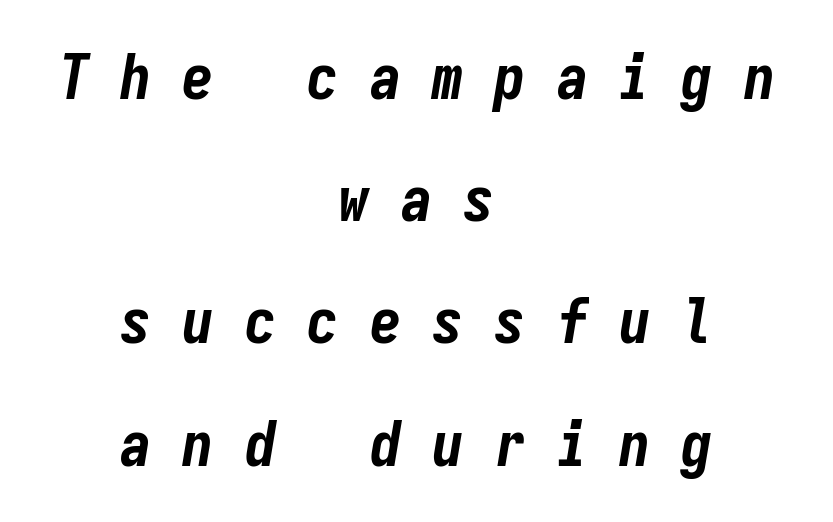
Q: Is the text bold? A: Yes.
Q: Is the text italic (slanted)? A: Yes, it leans right by about 9 degrees.
Q: Is the text underlined? A: No.
Q: How is the paragraph aligned? A: Centered.
Q: Is the spacing between letters normal or unusually wide? A: Unusually wide.
Q: Is the spacing between lines tight, normal or loose? A: Loose.
Q: Width (condensed, normal, or wide)? A: Condensed.
Q: Stroke contrast? A: Low.
Q: x-height? A: Medium.
Q: Monospaced? A: Yes.
